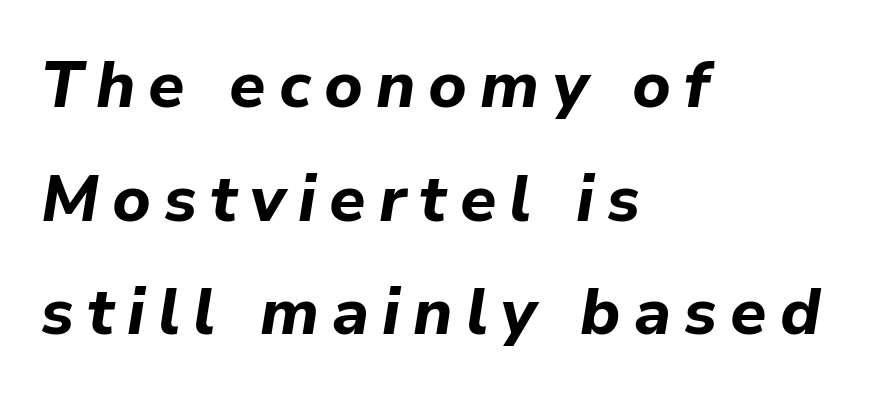
The passage shown is typed in a proportional face where columns would drift. Loose tracking; the words dissolve into strings of separated letters. The foot of each line stays bare and open. Slant detected: the letters are inclined. Notice how thick the strokes are: this is what a full bold looks like.
